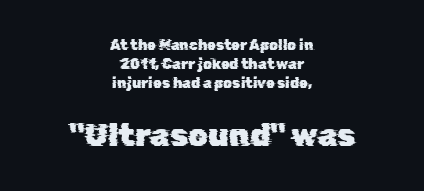
{"serif": "no", "width": "normal", "stroke_contrast": "low", "x_height": "medium", "monospaced": "no", "underline": "no", "align": "center", "line_spacing": "normal", "line_spacing_ratio": 1.35, "letter_spacing": "normal", "letter_spacing_em": 0.0, "larger_block": "second", "size_ratio": 2.21, "glyph_px": 31}
